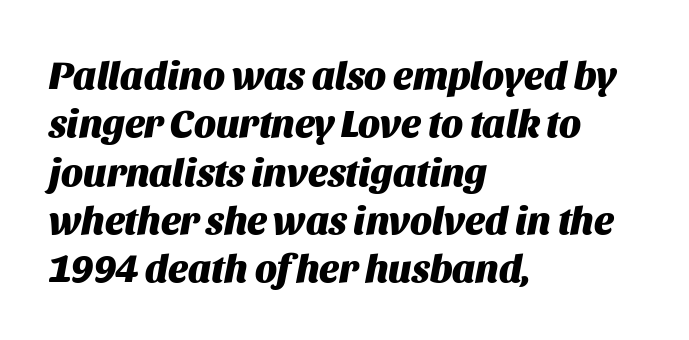
{"italic": "yes", "lean": "right", "slant_degrees": 11, "bold": "yes", "weight": "heavy", "width": "normal", "stroke_contrast": "medium", "x_height": "large", "monospaced": "no", "underline": "no", "align": "left", "line_spacing_ratio": 1.24, "letter_spacing": "normal", "letter_spacing_em": 0.0, "glyph_px": 39}
